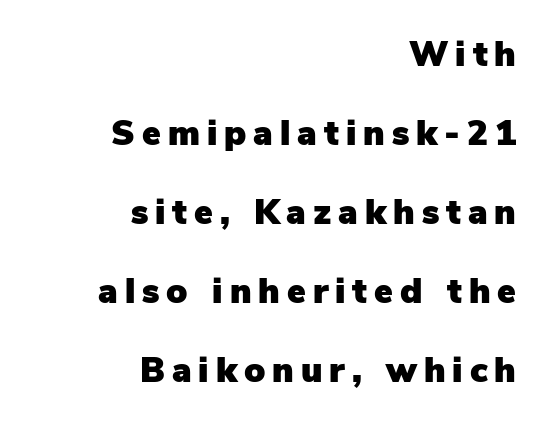
The image shows 35 px sans-serif type, upright; set right-aligned, loose line spacing (2.26x), unusually wide letter spacing (+0.2 em), not underlined; low stroke contrast and a medium x-height.
